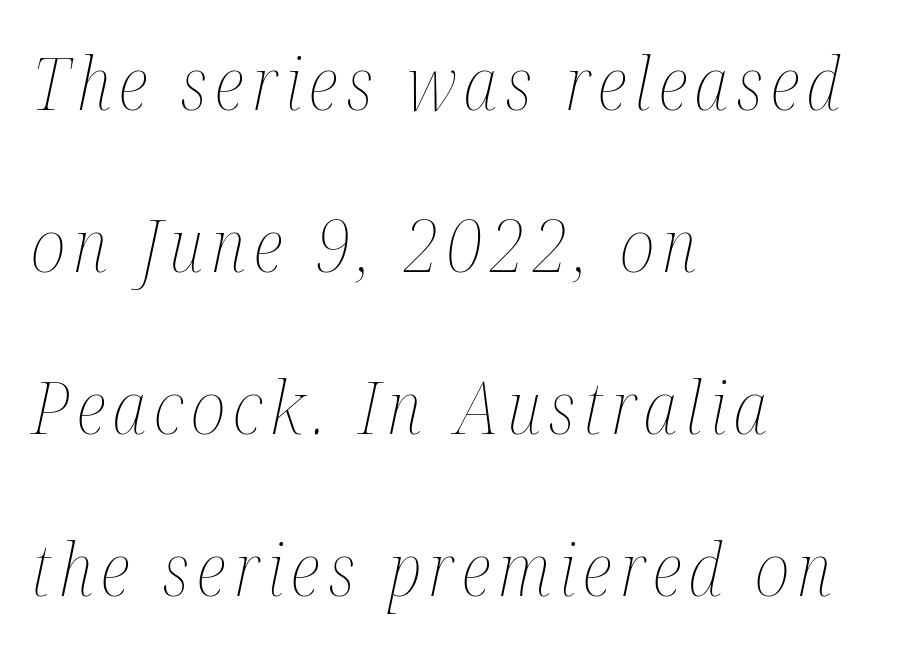
The image shows 73 px thin, condensed type, italic (leaning right); set left-aligned, loose line spacing (2.22x), not underlined; medium stroke contrast and a medium x-height.
